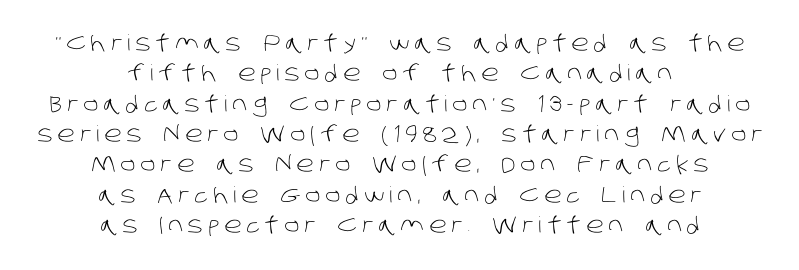
{"bold": "no", "underline": "no", "align": "center", "line_spacing": "normal", "line_spacing_ratio": 1.38, "letter_spacing": "wide", "letter_spacing_em": 0.23, "glyph_px": 22}
